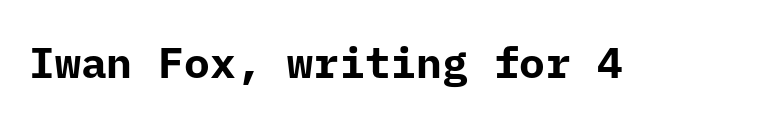
Q: Is the text bold? A: Yes.
Q: Is the text italic (slanted)? A: No, it is upright.
Q: Is the typeface a serif or a sans-serif typeface? A: Sans-serif.
Q: Is the text underlined? A: No.
Q: Is the spacing between letters normal or unusually wide? A: Normal.
Q: Width (condensed, normal, or wide)? A: Normal.
Q: Stroke contrast? A: Low.
Q: x-height? A: Medium.
